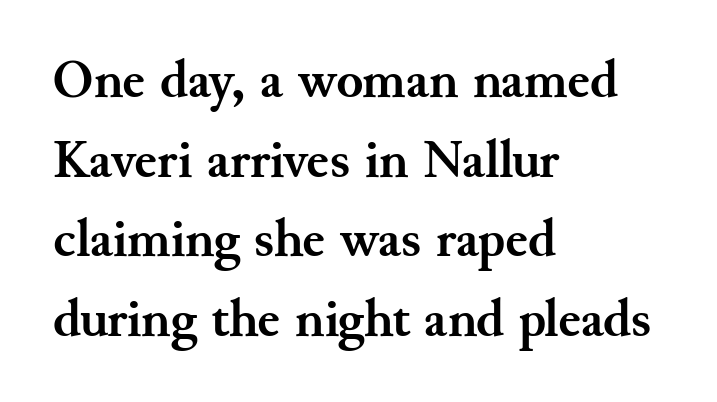
The image shows 55 px semibold serif type, upright; set left-aligned, normal line spacing (1.45x), normal letter spacing, not underlined; medium stroke contrast and a small x-height.
